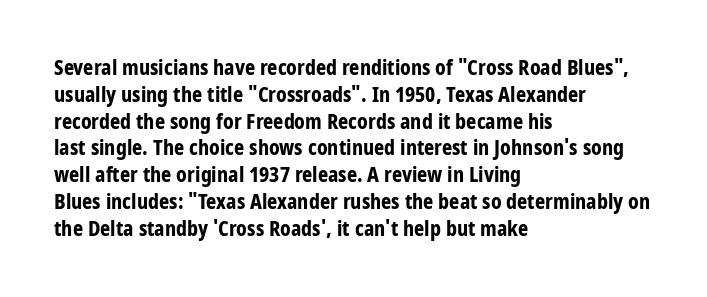
{"italic": "no", "bold": "yes", "underline": "no", "align": "left", "line_spacing": "normal", "line_spacing_ratio": 1.34, "letter_spacing": "normal", "letter_spacing_em": 0.0, "glyph_px": 20}
